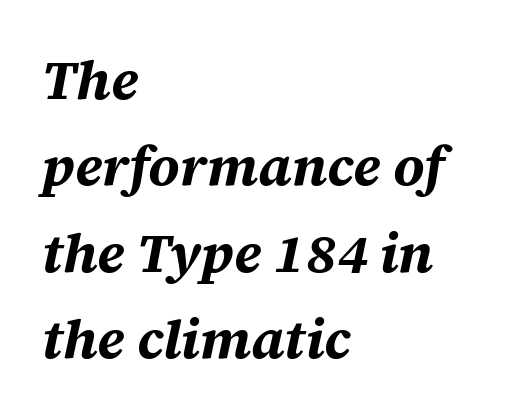
Heft: maximum for text — a bold. This rendering leaves character spacing at its baseline value. Posture: slanted. Proportional: the letters do not fall into vertical columns. Anything drawn beneath the words? Only blank space. Notice how the passage keeps a crisp vertical edge on the left only.
